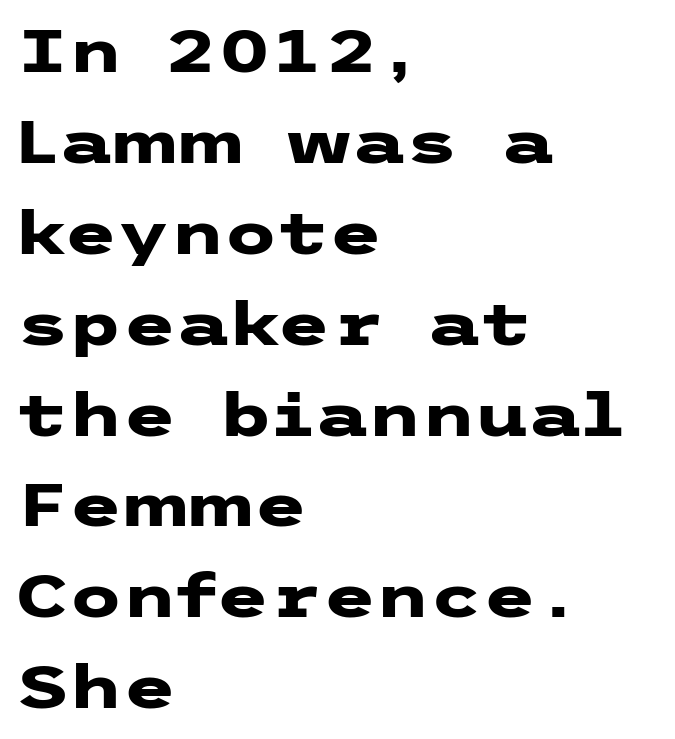
{"serif": "no", "italic": "no", "bold": "yes", "weight": "heavy", "width": "wide", "stroke_contrast": "low", "x_height": "medium", "underline": "no", "align": "left", "line_spacing": "normal", "line_spacing_ratio": 1.49, "letter_spacing": "normal", "letter_spacing_em": 0.0, "glyph_px": 61}
